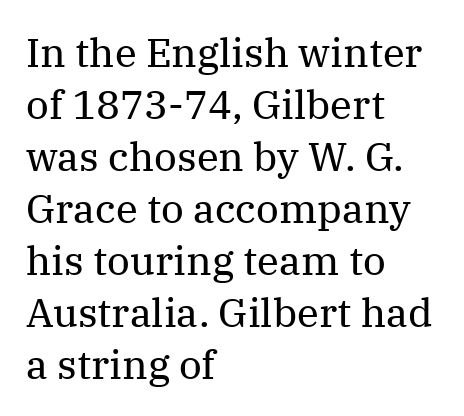
The image shows 40 px regular-weight serif type, upright; set left-aligned, normal line spacing (1.3x), normal letter spacing, not underlined; medium stroke contrast and a medium x-height.
